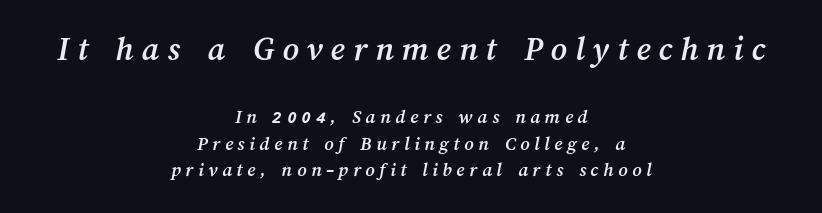
The image shows 35 px text type; set centered, normal line spacing (1.34x), unusually wide letter spacing (+0.23 em), not underlined; the first (top) block is 1.75x larger; medium stroke contrast and a medium x-height.
